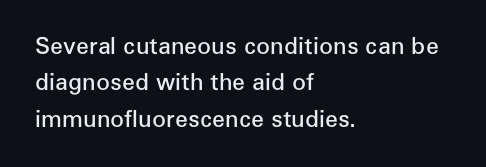
The paragraph shown leans on its left margin. Baseline-to-baseline distance is the conventional proportion of letter height. Check under the words: just untouched page. How are the letters spaced? Ordinarily, with no added tracking.
